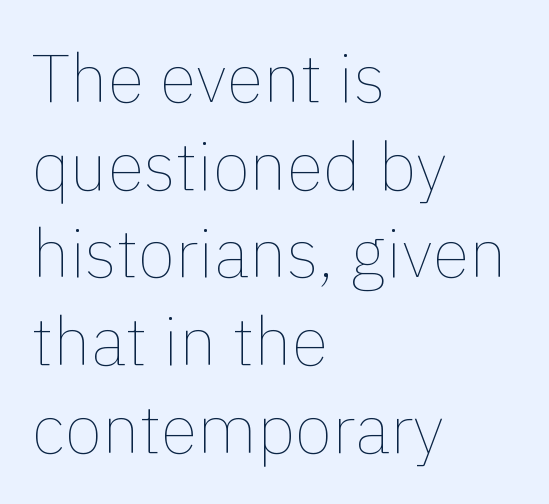
On a weight scale, this lands at 450 or below. When letters stand straight like this, we call the style roman or upright. Descenders are the only things crossing below the line. Horizontal bands of white between lines are of average thickness. Honestly, the letter spacing is just normal — you wouldn't notice it.
